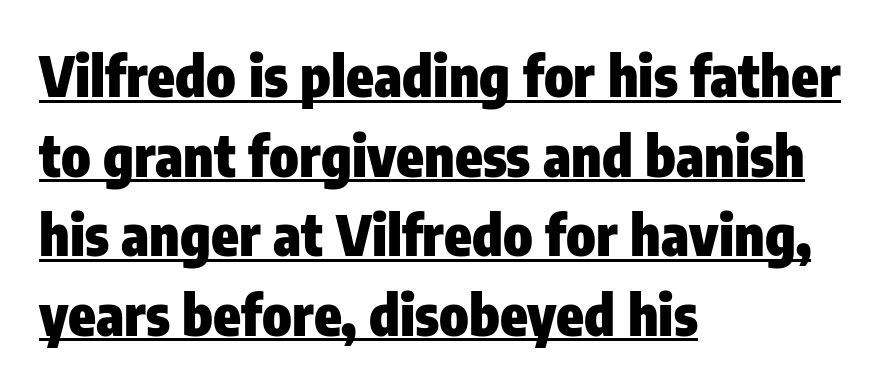
The space between consecutive lines is moderate. Inter-character spacing is left at the font's built-in metrics. The text block is weighted toward the left margin, trailing off unevenly rightward. The passage shown is typed in a proportional face where columns would drift. Unlike a traditional serif, this face leaves its strokes unadorned. Vertical strokes here are truly vertical.
